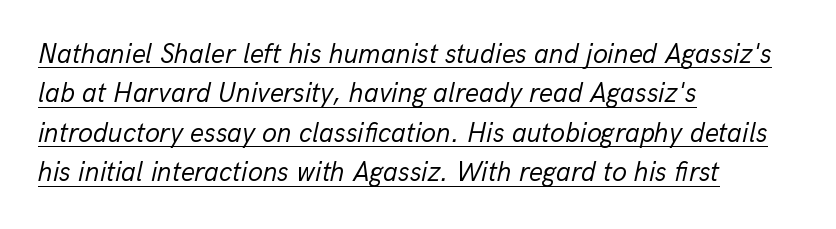
Q: Is the text bold? A: No.
Q: Is the text italic (slanted)? A: Yes, it leans right by about 13 degrees.
Q: Is the text underlined? A: Yes.
Q: How is the paragraph aligned? A: Left-aligned.
Q: Is the spacing between letters normal or unusually wide? A: Normal.
Q: Is the spacing between lines tight, normal or loose? A: Normal.
